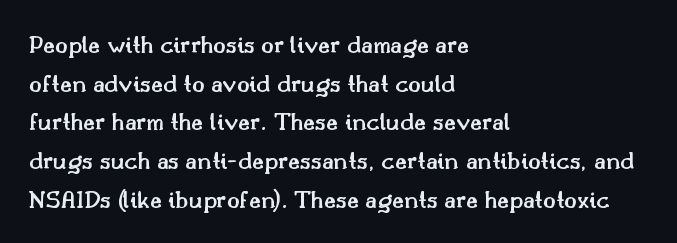
{"italic": "no", "bold": "semi", "underline": "no", "align": "left", "line_spacing": "normal", "line_spacing_ratio": 1.49, "letter_spacing": "normal", "letter_spacing_em": 0.0, "glyph_px": 26}
